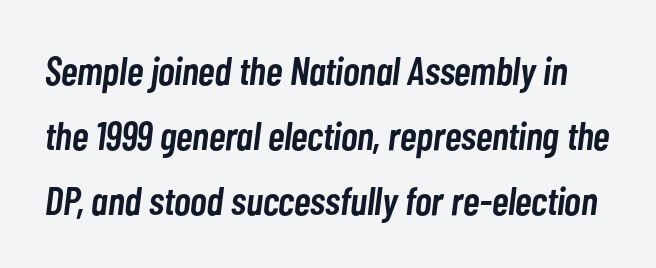
Q: Is the text bold? A: Semi-bold.
Q: Is the text italic (slanted)? A: Yes, it leans right by about 7 degrees.
Q: Is the text underlined? A: No.
Q: Is the spacing between letters normal or unusually wide? A: Normal.
Q: Is the spacing between lines tight, normal or loose? A: Normal.
Q: Width (condensed, normal, or wide)? A: Condensed.
Q: Stroke contrast? A: Low.
Q: x-height? A: Medium.
Q: Monospaced? A: No.
